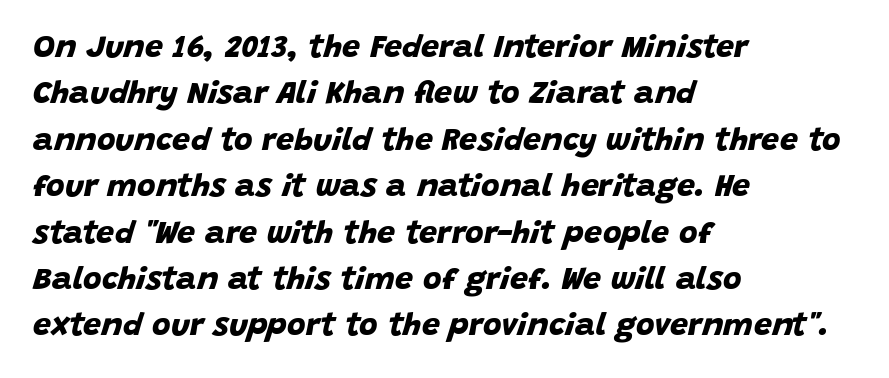
The image shows 32 px bold sans-serif type; set left-aligned, normal line spacing (1.45x), normal letter spacing, not underlined; low stroke contrast and a large x-height.
